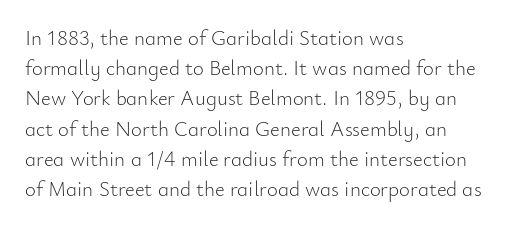
{"italic": "no", "bold": "no", "underline": "no", "align": "left", "line_spacing": "normal", "line_spacing_ratio": 1.44, "letter_spacing": "normal", "letter_spacing_em": 0.0, "glyph_px": 21}
